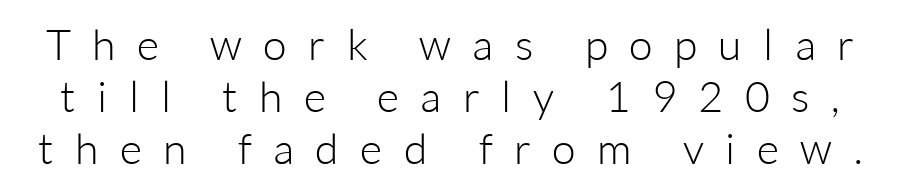
The image shows 43 px light sans-serif type, upright; set line spacing 1.21x, unusually wide letter spacing (+0.5 em), not underlined; low stroke contrast and a medium x-height.
